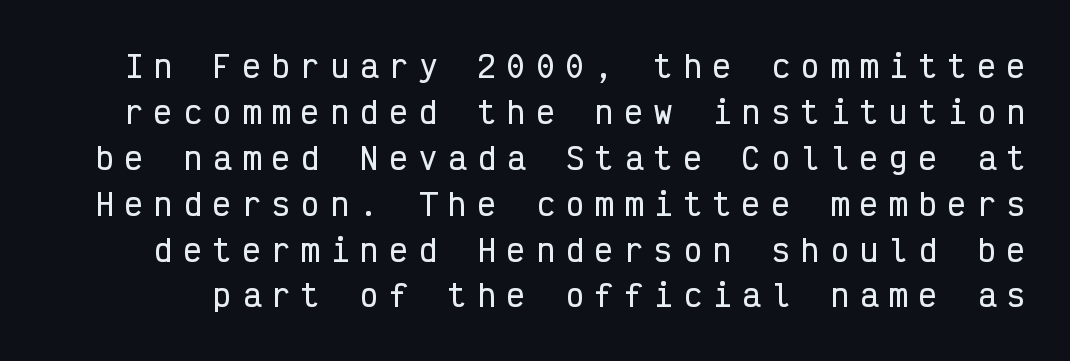
The image shows 30 px condensed sans-serif type, upright, monospaced; set normal line spacing (1.53x), unusually wide letter spacing (+0.38 em), not underlined; low stroke contrast and a medium x-height.
